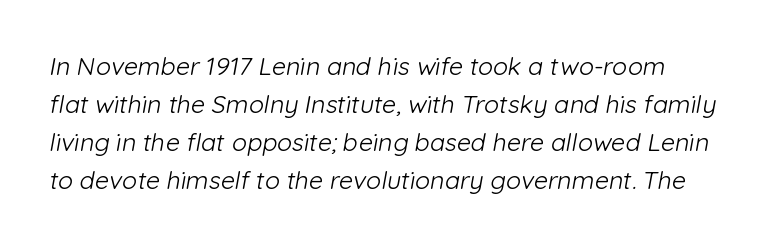
The image shows 25 px text type; set normal line spacing (1.52x), normal letter spacing, not underlined.
